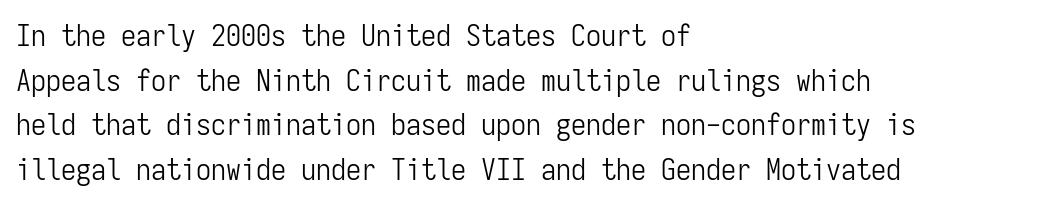
The letterforms sit shoulder to shoulder at normal distance. One glance says typical: line gaps are just what's usual. This sample is left-justified, so line endings fall wherever the words run out. Each letter, wide or thin by design, is forced into the same width here. Ascenders rise straight up at ninety degrees. The font is comparable to plain body text, perhaps lighter.
